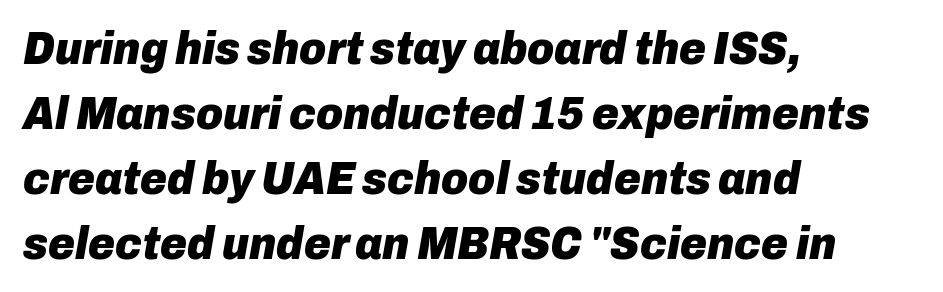
{"italic": "yes", "lean": "right", "slant_degrees": 10, "bold": "yes", "weight": "heavy", "width": "normal", "stroke_contrast": "low", "x_height": "medium", "monospaced": "no", "underline": "no", "align": "left", "line_spacing": "normal", "line_spacing_ratio": 1.41, "letter_spacing": "normal", "letter_spacing_em": 0.0, "glyph_px": 46}
